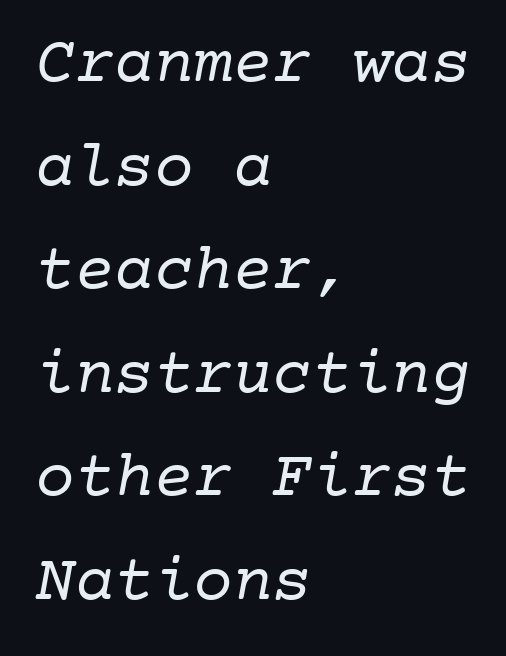
The image shows 66 px regular-weight serif type, monospaced; set left-aligned, normal line spacing (1.57x), normal letter spacing, not underlined; low stroke contrast and a medium x-height.
